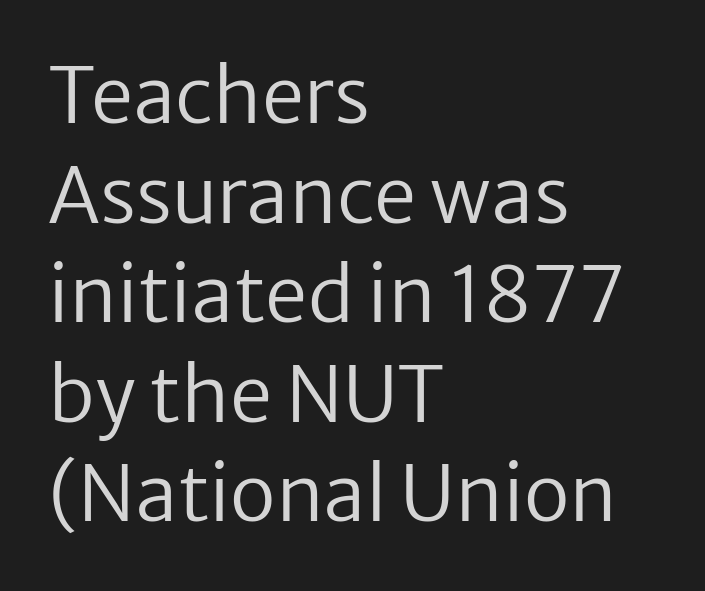
{"serif": "no", "italic": "no", "bold": "no", "weight": "regular", "width": "normal", "stroke_contrast": "low", "x_height": "medium", "monospaced": "no", "underline": "no", "align": "left", "line_spacing": "normal", "line_spacing_ratio": 1.31, "letter_spacing": "normal", "letter_spacing_em": 0.0, "glyph_px": 76}
